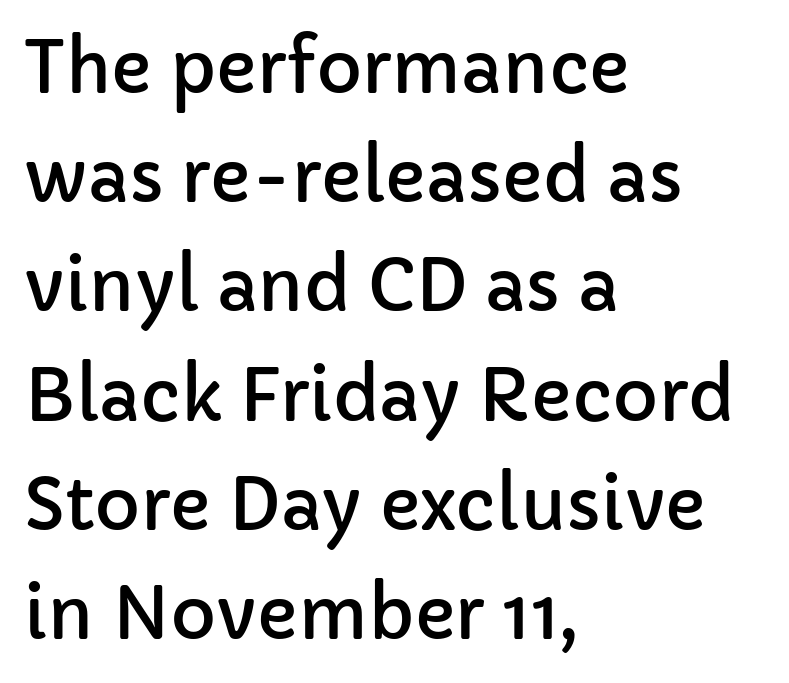
{"serif": "no", "italic": "no", "width": "normal", "stroke_contrast": "low", "x_height": "medium", "monospaced": "no", "underline": "no", "align": "left", "line_spacing": "normal", "line_spacing_ratio": 1.56, "letter_spacing": "normal", "letter_spacing_em": 0.0, "glyph_px": 70}
